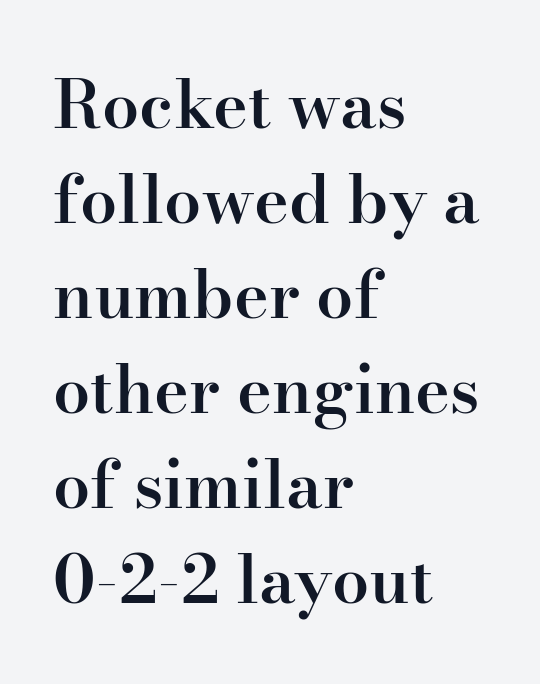
Letter spacing: default. These lines are composed in type with serifs. Where is the straight margin? On the left. The lettering holds an erect, upright posture throughout. As a designer I'd log this as weight 600, semibold.
